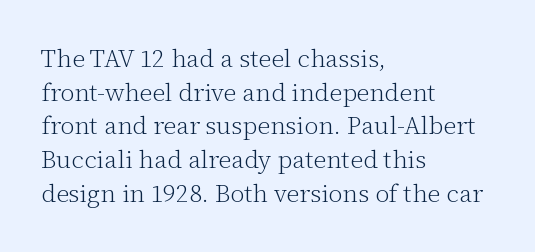
Honestly, there is no underline to notice here at all. When letters stand straight like this, we call the style roman or upright. The passage shown stacks its lines at a standard gap. Horizontal alignment here is leftward, the default for most running prose. Ink coverage per letter is moderate at most.
